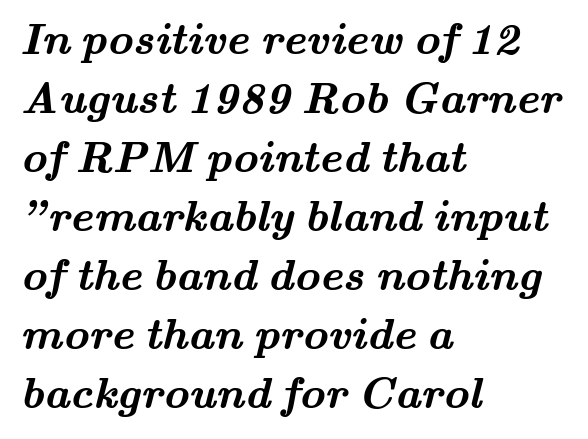
Q: Is the text bold? A: Yes.
Q: Is the typeface a serif or a sans-serif typeface? A: Serif.
Q: Is the text underlined? A: No.
Q: How is the paragraph aligned? A: Left-aligned.
Q: Is the spacing between letters normal or unusually wide? A: Normal.
Q: Is the spacing between lines tight, normal or loose? A: Normal.
Q: Width (condensed, normal, or wide)? A: Wide.
Q: Stroke contrast? A: Medium.
Q: x-height? A: Small.
Q: Monospaced? A: No.
